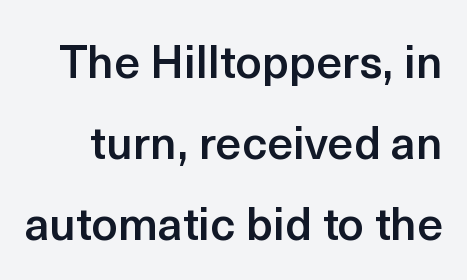
I'd call this a sans setting — the letters go barefoot. Is this a fixed-width face? No — the glyphs have proportional, varying widths. The passage shown has conventional tracking throughout. The letters stand upright; this is a roman face. The font is running at a semibold setting, under full bold. Letters rest on an invisible, unmarked baseline.
